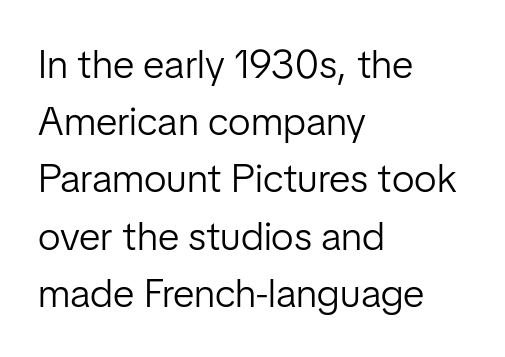
The image shows 40 px light sans-serif type, upright; set left-aligned, normal line spacing (1.43x), normal letter spacing, not underlined; low stroke contrast and a medium x-height.
